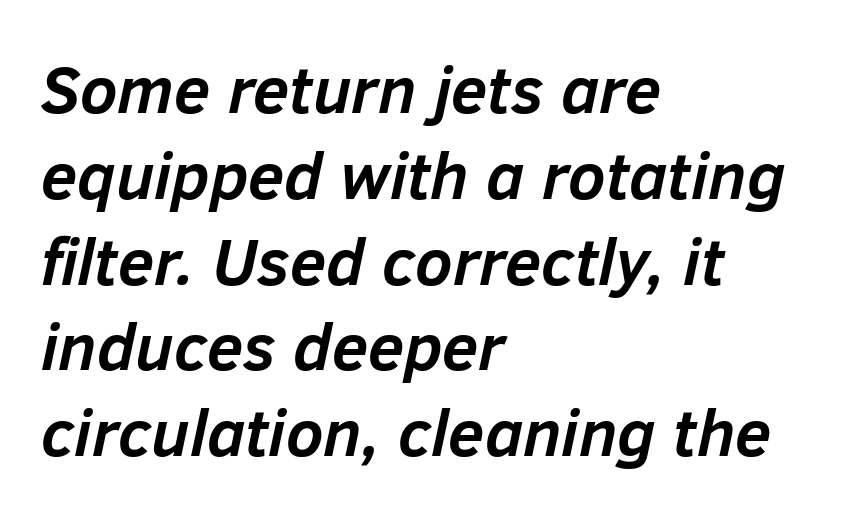
{"italic": "yes", "lean": "right", "slant_degrees": 12, "bold": "yes", "weight": "semibold", "width": "normal", "stroke_contrast": "low", "x_height": "medium", "monospaced": "no", "underline": "no", "align": "left", "line_spacing": "normal", "line_spacing_ratio": 1.3, "letter_spacing": "normal", "letter_spacing_em": 0.0, "glyph_px": 66}
